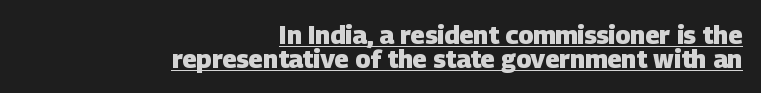
Line endings align vertically; line beginnings do not. The face used here is rendered with its standard letterfit. Regarding leading, the lines here are crowded together. Somebody hit Ctrl+U on this one — the words are underlined.
